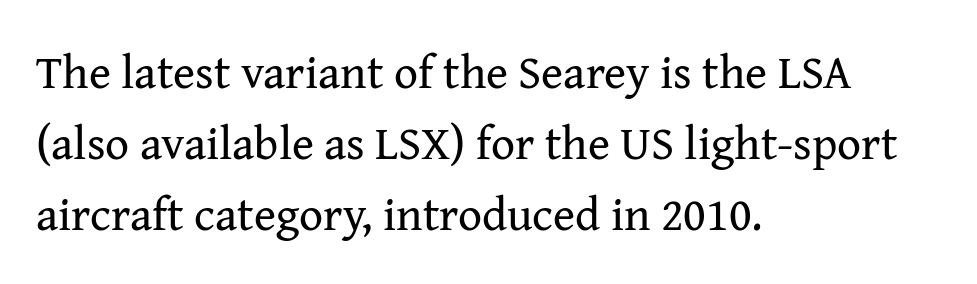
Q: Is the text bold? A: No.
Q: Is the text italic (slanted)? A: No, it is upright.
Q: Is the typeface a serif or a sans-serif typeface? A: Serif.
Q: Is the text underlined? A: No.
Q: How is the paragraph aligned? A: Left-aligned.
Q: Is the spacing between letters normal or unusually wide? A: Normal.
Q: Is the spacing between lines tight, normal or loose? A: Normal.
Q: Width (condensed, normal, or wide)? A: Normal.
Q: Stroke contrast? A: Medium.
Q: x-height? A: Medium.
Q: Monospaced? A: No.
